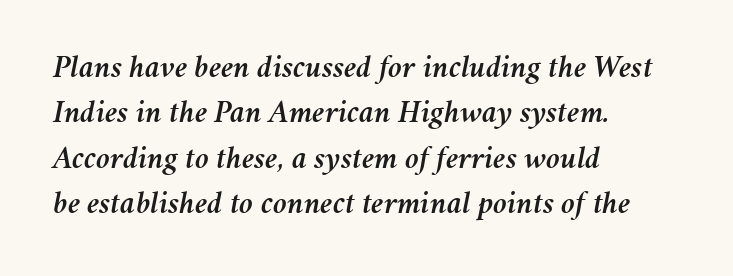
{"italic": "yes", "lean": "right", "slant_degrees": 11, "width": "normal", "stroke_contrast": "medium", "x_height": "medium", "monospaced": "no", "underline": "no", "align": "left", "line_spacing": "normal", "line_spacing_ratio": 1.42, "letter_spacing": "normal", "letter_spacing_em": 0.0, "glyph_px": 32}
